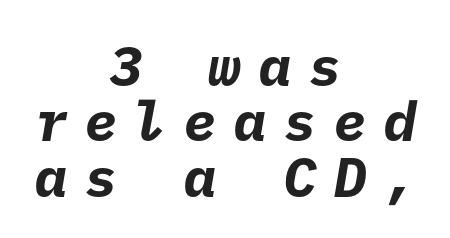
Q: Is the text bold? A: Yes.
Q: Is the typeface a serif or a sans-serif typeface? A: Sans-serif.
Q: Is the text underlined? A: No.
Q: How is the paragraph aligned? A: Centered.
Q: Is the spacing between letters normal or unusually wide? A: Unusually wide.
Q: Is the spacing between lines tight, normal or loose? A: Tight.
Q: Width (condensed, normal, or wide)? A: Normal.
Q: Stroke contrast? A: Low.
Q: x-height? A: Medium.
